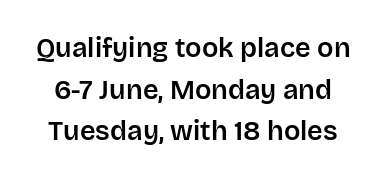
The lettering holds an erect, upright posture throughout. The string is rendered with underlining switched off. The passage shown has conventional tracking throughout. The passage shown stacks its lines at a standard gap.
